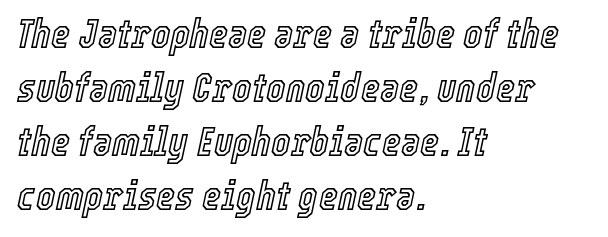
Q: Is the text italic (slanted)? A: Yes, it leans right by about 12 degrees.
Q: Is the text underlined? A: No.
Q: How is the paragraph aligned? A: Left-aligned.
Q: Is the spacing between letters normal or unusually wide? A: Normal.
Q: Is the spacing between lines tight, normal or loose? A: Normal.
Q: Width (condensed, normal, or wide)? A: Condensed.
Q: x-height? A: Medium.
Q: Monospaced? A: No.
